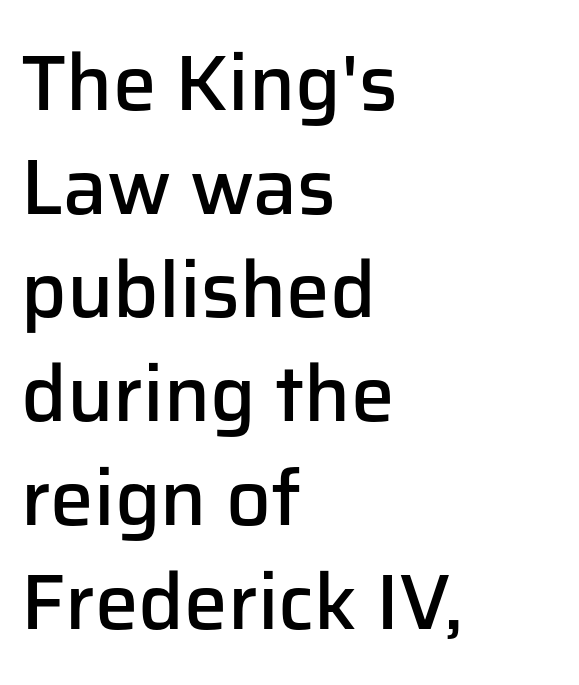
On the weight axis this lands at semibold, roughly 600. What stands out about the letter spacing? Nothing — it is the standard amount. The area under the type is left untouched. A student would call this left alignment; a typographer would say flush left, rag right.
